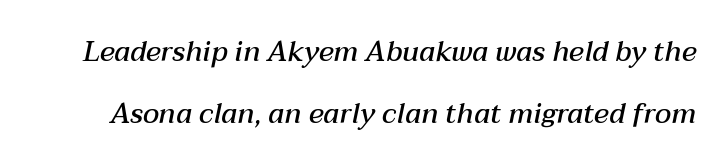
The image shows 28 px semibold type, italic (leaning right); set loose line spacing (2.21x), normal letter spacing, not underlined; medium stroke contrast and a medium x-height.
